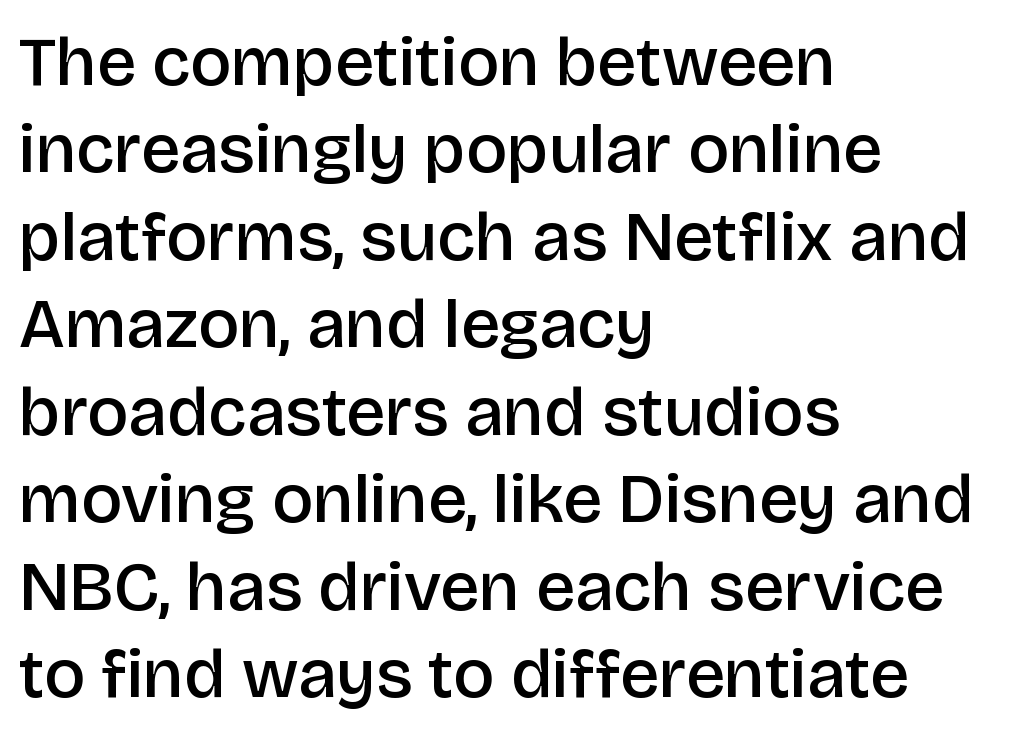
{"serif": "no", "italic": "no", "bold": "semi", "weight": "semibold", "width": "normal", "stroke_contrast": "low", "x_height": "large", "monospaced": "no", "underline": "no", "align": "left", "line_spacing": "normal", "line_spacing_ratio": 1.25, "letter_spacing": "normal", "letter_spacing_em": 0.0, "glyph_px": 70}
